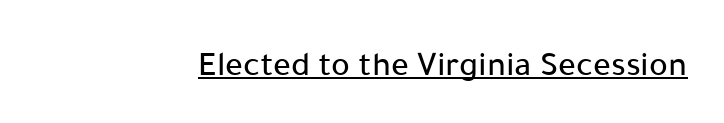
The image shows 35 px sans-serif type, upright; set normal letter spacing, underlined; low stroke contrast and a medium x-height.
